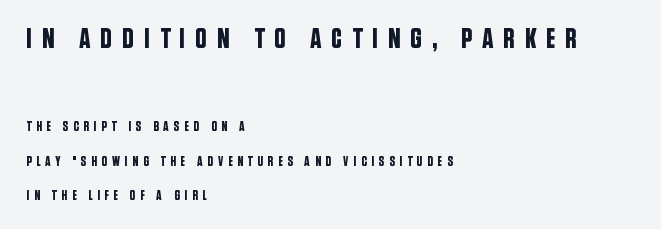
Q: Is the text italic (slanted)? A: No, it is upright.
Q: Is the typeface a serif or a sans-serif typeface? A: Sans-serif.
Q: Is the text underlined? A: No.
Q: How is the paragraph aligned? A: Left-aligned.
Q: Is the spacing between letters normal or unusually wide? A: Unusually wide.
Q: Is the spacing between lines tight, normal or loose? A: Loose.
Q: Which block of text is set in a larger size, the first (top) or the second (bottom)? A: The first (top) one.
Q: Width (condensed, normal, or wide)? A: Condensed.
Q: Stroke contrast? A: Low.
Q: x-height? A: Large.
Q: Monospaced? A: No.
